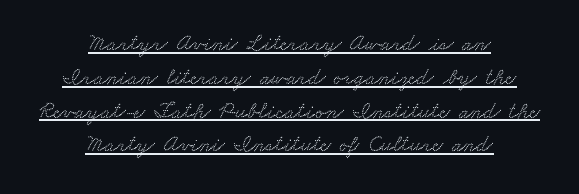
The image shows 23 px text type; set centered, normal line spacing (1.47x), normal letter spacing, underlined.
